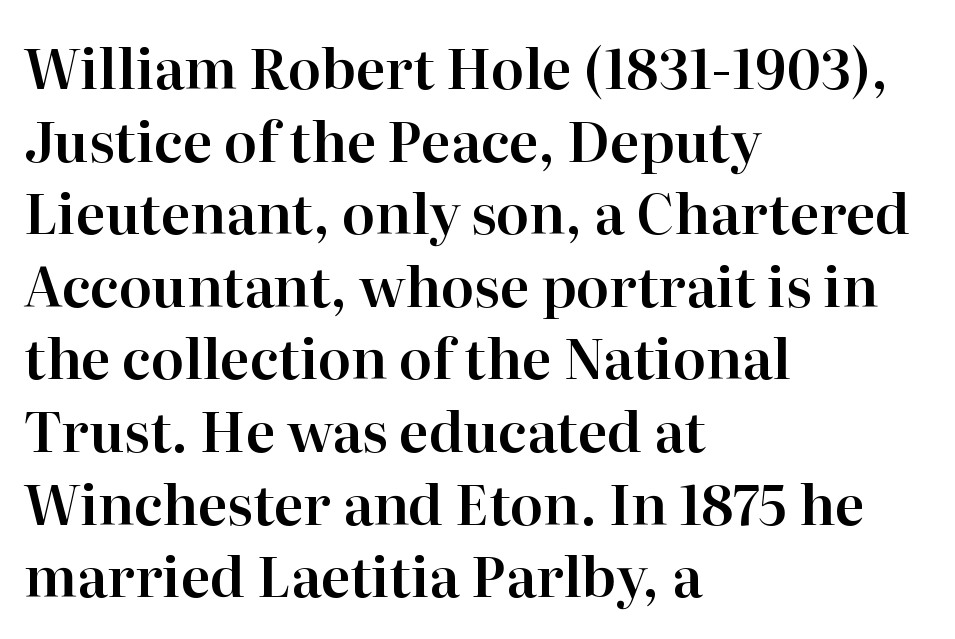
{"serif": "yes", "italic": "no", "width": "normal", "stroke_contrast": "high", "x_height": "medium", "monospaced": "no", "underline": "no", "align": "left", "line_spacing": "normal", "line_spacing_ratio": 1.32, "letter_spacing": "normal", "letter_spacing_em": 0.0, "glyph_px": 55}
